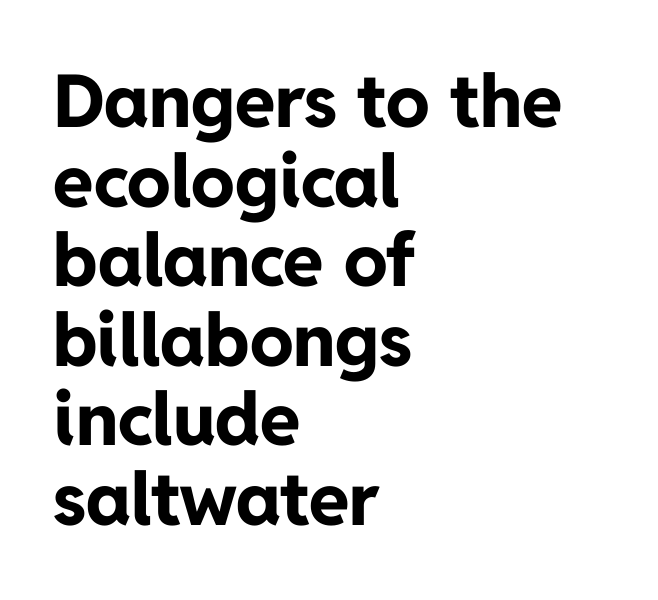
{"serif": "no", "italic": "no", "bold": "yes", "weight": "bold", "width": "normal", "stroke_contrast": "low", "x_height": "medium", "monospaced": "no", "underline": "no", "align": "left", "line_spacing": "tight", "line_spacing_ratio": 1.09, "letter_spacing": "normal", "letter_spacing_em": 0.0, "glyph_px": 73}
